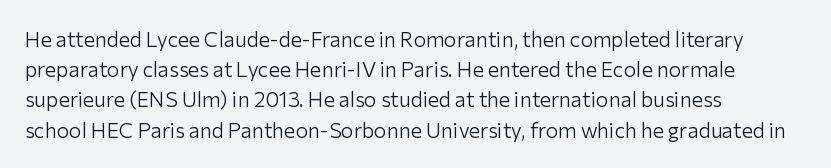
Regarding leading, the lines here are spaced in the standard way. Underline: absent. A classic flush-left, rag-right setting is used for this passage. Every character sits straight up, as roman type does.
